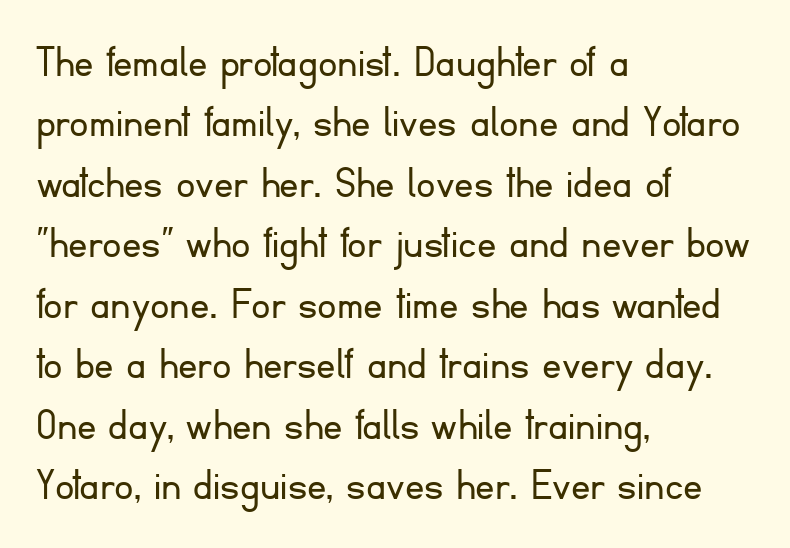
The image shows 48 px light sans-serif type, upright; set left-aligned, normal line spacing (1.26x), normal letter spacing, not underlined; low stroke contrast and a small x-height.
